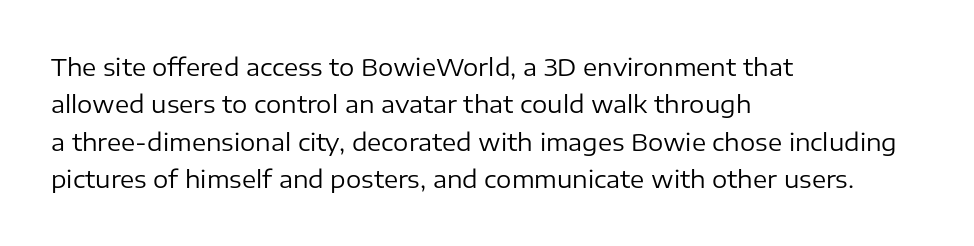
{"italic": "no", "bold": "no", "underline": "no", "align": "left", "line_spacing": "normal", "line_spacing_ratio": 1.56, "letter_spacing": "normal", "letter_spacing_em": 0.0, "glyph_px": 24}
